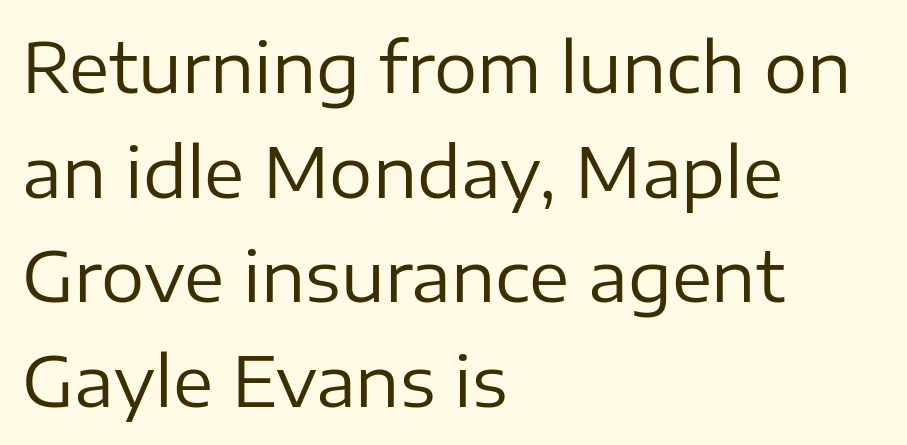
Check where the strokes stop: nothing finishes them off — pure sans. The words here are not underlined. These lines were composed using upright roman letters. Is this a fixed-width face? No — the glyphs have proportional, varying widths. The face used here is rendered with its standard letterfit. Vertical stems look standard width or narrower in stroke.
